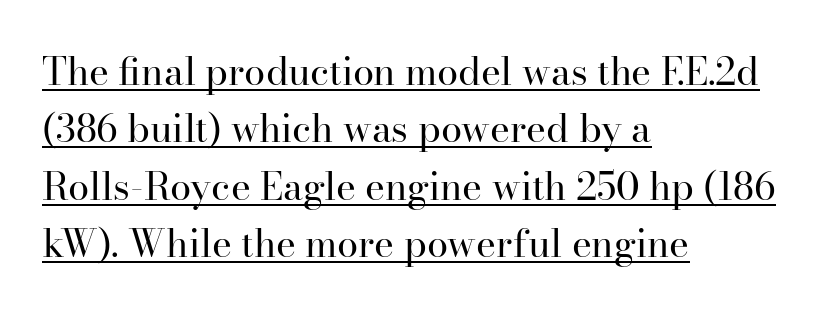
Q: Is the text bold? A: No.
Q: Is the text italic (slanted)? A: No, it is upright.
Q: Is the typeface a serif or a sans-serif typeface? A: Serif.
Q: Is the text underlined? A: Yes.
Q: How is the paragraph aligned? A: Left-aligned.
Q: Is the spacing between letters normal or unusually wide? A: Normal.
Q: Is the spacing between lines tight, normal or loose? A: Normal.
Q: Width (condensed, normal, or wide)? A: Normal.
Q: Stroke contrast? A: High.
Q: x-height? A: Small.
Q: Monospaced? A: No.
